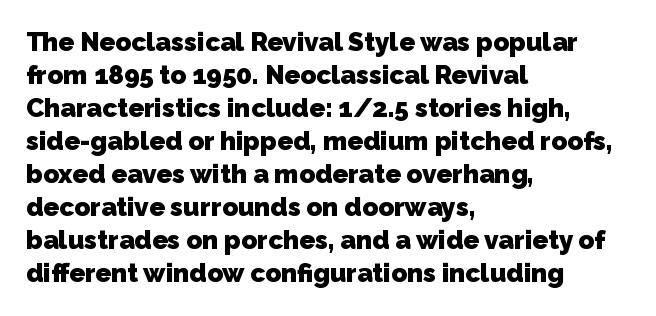
{"bold": "yes", "underline": "no", "align": "left", "line_spacing": "normal", "line_spacing_ratio": 1.27, "letter_spacing": "normal", "letter_spacing_em": 0.0, "glyph_px": 26}
